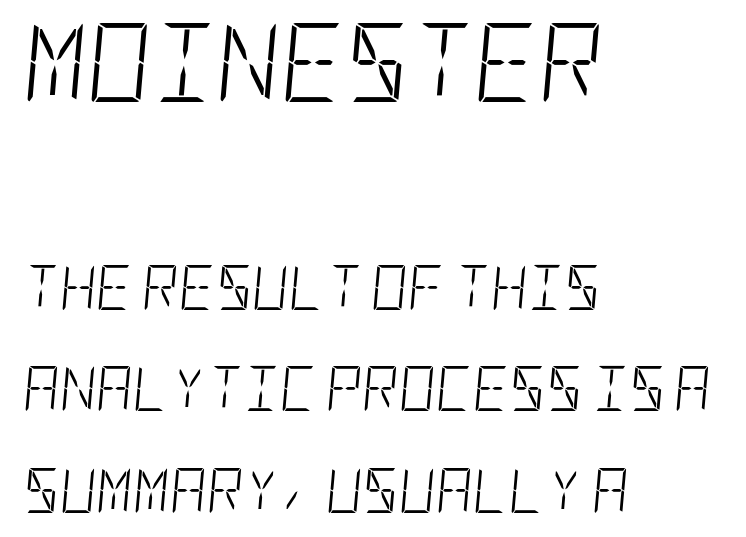
Q: Is the text bold? A: No.
Q: Is the text italic (slanted)? A: Yes, it leans right by about 5 degrees.
Q: Is the text underlined? A: No.
Q: How is the paragraph aligned? A: Left-aligned.
Q: Is the spacing between letters normal or unusually wide? A: Normal.
Q: Is the spacing between lines tight, normal or loose? A: Loose.
Q: Which block of text is set in a larger size, the first (top) or the second (bottom)? A: The first (top) one.
Q: Width (condensed, normal, or wide)? A: Condensed.
Q: Stroke contrast? A: Low.
Q: x-height? A: Large.
